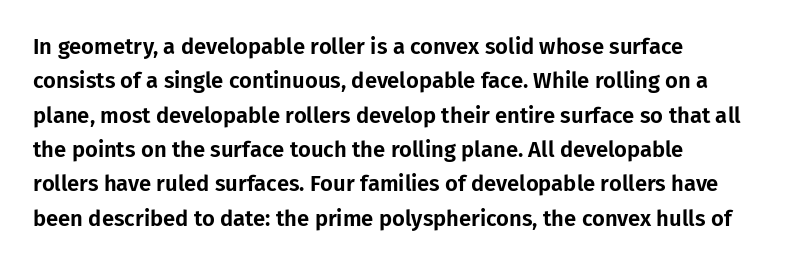
The image shows 22 px text type, upright; set left-aligned, normal line spacing (1.56x), normal letter spacing, not underlined.
